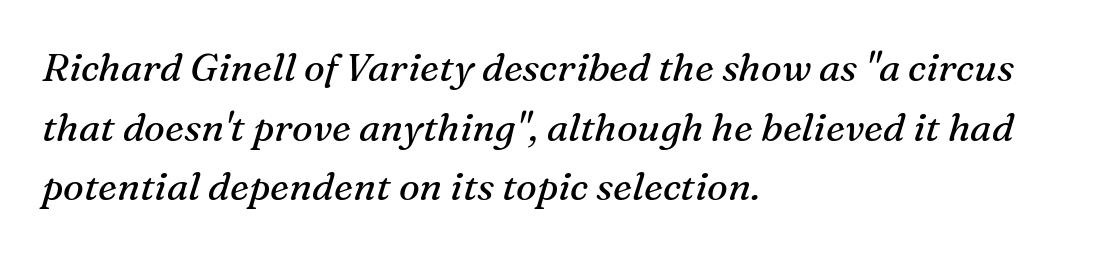
Q: Is the text bold? A: No.
Q: Is the text italic (slanted)? A: Yes, it leans right by about 16 degrees.
Q: Is the typeface a serif or a sans-serif typeface? A: Serif.
Q: Is the text underlined? A: No.
Q: How is the paragraph aligned? A: Left-aligned.
Q: Is the spacing between letters normal or unusually wide? A: Normal.
Q: Is the spacing between lines tight, normal or loose? A: Normal.
Q: Width (condensed, normal, or wide)? A: Normal.
Q: Stroke contrast? A: Medium.
Q: x-height? A: Medium.
Q: Monospaced? A: No.
